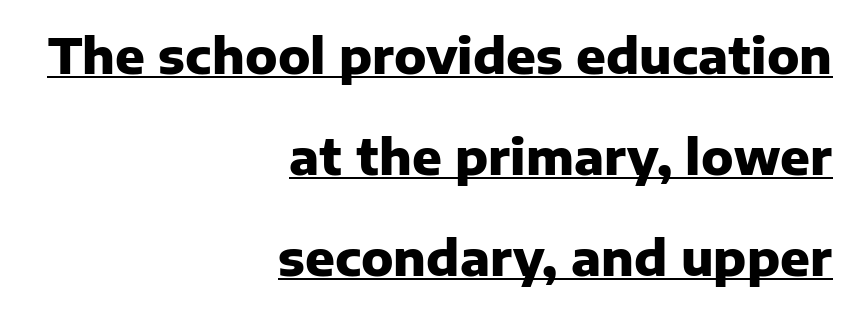
Q: Is the text bold? A: Yes.
Q: Is the text italic (slanted)? A: No, it is upright.
Q: Is the typeface a serif or a sans-serif typeface? A: Sans-serif.
Q: Is the text underlined? A: Yes.
Q: How is the paragraph aligned? A: Right-aligned.
Q: Is the spacing between letters normal or unusually wide? A: Normal.
Q: Is the spacing between lines tight, normal or loose? A: Loose.
Q: Width (condensed, normal, or wide)? A: Normal.
Q: Stroke contrast? A: Low.
Q: x-height? A: Medium.
Q: Monospaced? A: No.
